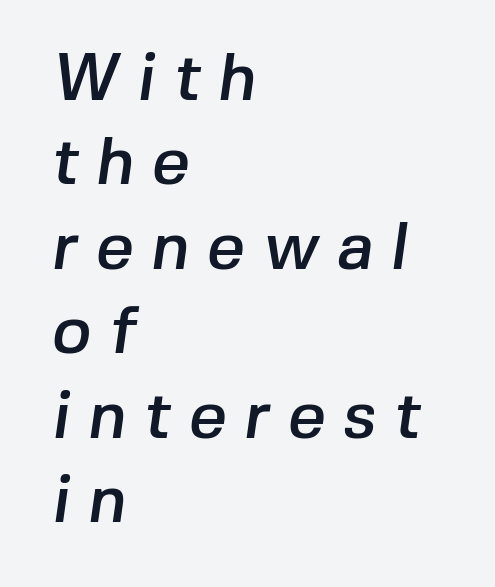
{"serif": "no", "width": "normal", "stroke_contrast": "low", "x_height": "medium", "monospaced": "no", "underline": "no", "align": "left", "line_spacing": "normal", "line_spacing_ratio": 1.28, "letter_spacing": "wide", "letter_spacing_em": 0.27, "glyph_px": 66}
